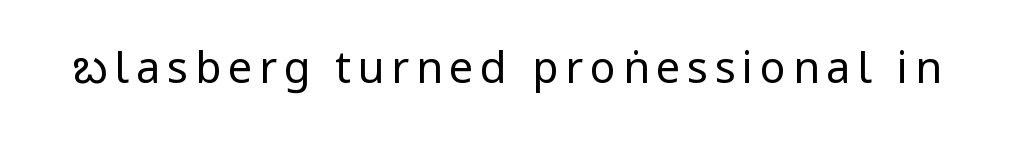
The image shows 43 px regular-weight, condensed sans-serif type, upright; set not underlined; low stroke contrast.
